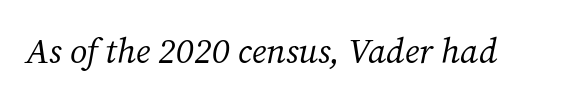
The image shows 35 px regular-weight serif type, italic (leaning right); set normal letter spacing, not underlined; medium stroke contrast and a medium x-height.
